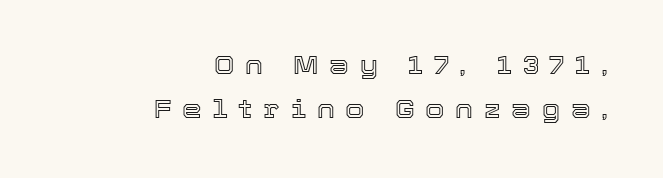
Q: Is the text italic (slanted)? A: No, it is upright.
Q: Is the text underlined? A: No.
Q: How is the paragraph aligned? A: Right-aligned.
Q: Is the spacing between letters normal or unusually wide? A: Unusually wide.
